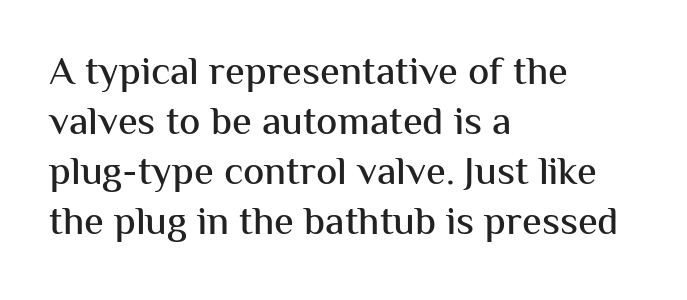
{"serif": "no", "italic": "no", "width": "normal", "stroke_contrast": "medium", "x_height": "medium", "monospaced": "no", "underline": "no", "align": "left", "line_spacing": "normal", "line_spacing_ratio": 1.25, "letter_spacing": "normal", "letter_spacing_em": 0.0, "glyph_px": 40}
